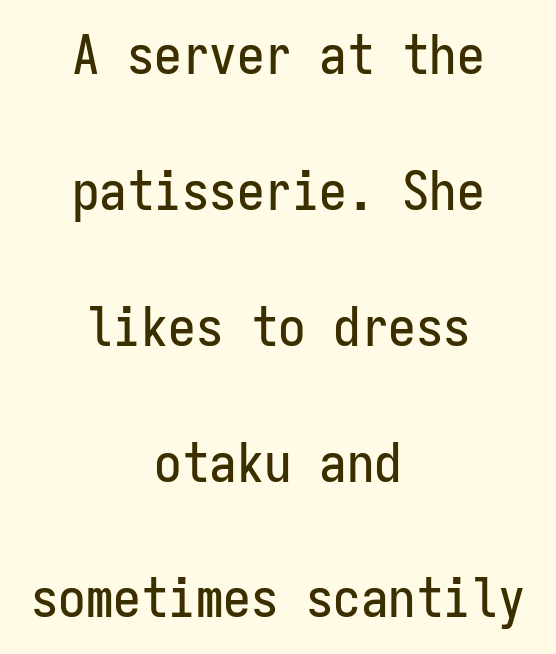
{"serif": "no", "italic": "no", "width": "condensed", "stroke_contrast": "low", "x_height": "medium", "monospaced": "yes", "underline": "no", "align": "center", "line_spacing": "loose", "line_spacing_ratio": 2.47, "letter_spacing": "normal", "letter_spacing_em": 0.0, "glyph_px": 55}
